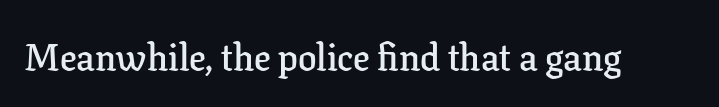
Q: Is the text bold? A: Semi-bold.
Q: Is the text italic (slanted)? A: No, it is upright.
Q: Is the typeface a serif or a sans-serif typeface? A: Serif.
Q: Is the text underlined? A: No.
Q: Is the spacing between letters normal or unusually wide? A: Normal.
Q: Width (condensed, normal, or wide)? A: Normal.
Q: Stroke contrast? A: Low.
Q: x-height? A: Medium.
Q: Monospaced? A: No.
